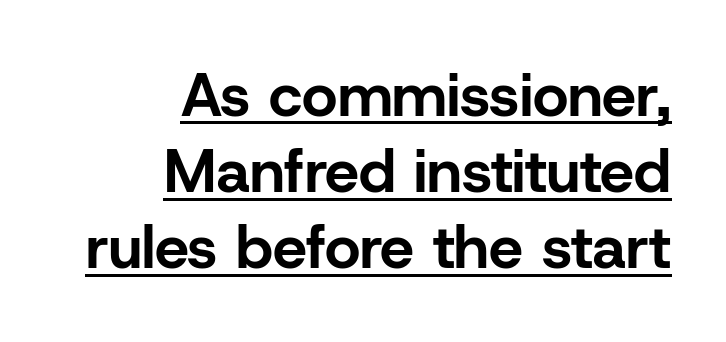
{"serif": "no", "italic": "no", "bold": "yes", "weight": "bold", "width": "normal", "stroke_contrast": "low", "x_height": "medium", "monospaced": "no", "underline": "yes", "align": "right", "line_spacing": "normal", "line_spacing_ratio": 1.25, "letter_spacing": "normal", "letter_spacing_em": 0.0, "glyph_px": 61}
